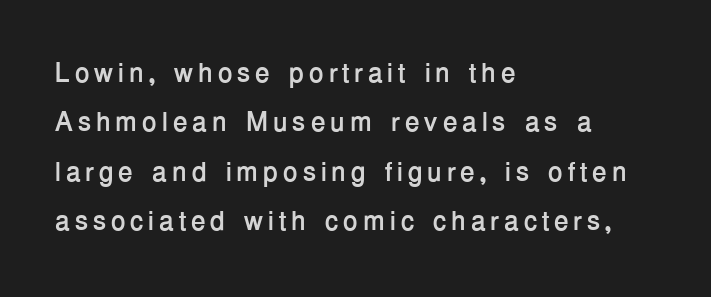
Honestly, there is no underline to notice here at all. Notice how the passage keeps a crisp vertical edge on the left only. Weight: bold. Every stem runs plumb, perpendicular to the baseline.
